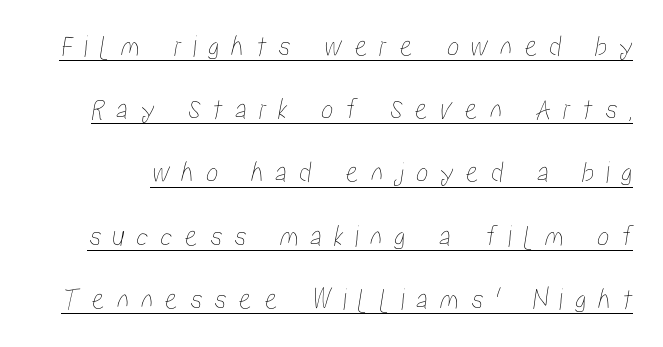
Q: Is the text underlined? A: Yes.
Q: Is the spacing between letters normal or unusually wide? A: Unusually wide.
Q: Is the spacing between lines tight, normal or loose? A: Loose.
Q: Width (condensed, normal, or wide)? A: Condensed.
Q: Stroke contrast? A: Low.
Q: x-height? A: Medium.
Q: Monospaced? A: No.
